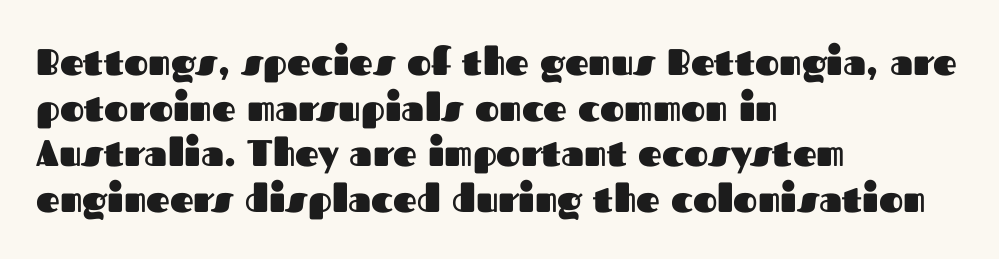
The space beneath each line is pristine and unruled. The axis of the letterforms is exactly vertical. In terms of weight, the rendering is a true, heavy bold. A classic flush-left, rag-right setting is used for this passage. I'd call this a sans setting — the letters go barefoot. The letters advance in unequal steps, a hallmark of proportional type.
